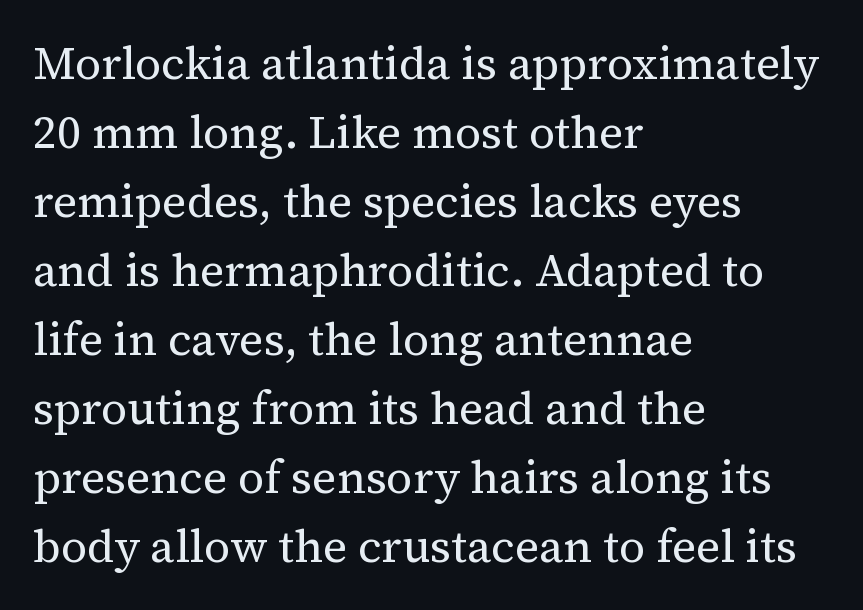
Words float on clear page, feet unadorned. This block has exactly the height ordinary leading produces. The weight tops out at a normal text grade. Typographically, this falls in the serif category. Character widths vary here, with narrow letters taking less room than wide ones. Look at the tracking — it's just the regular setting, nothing added.
